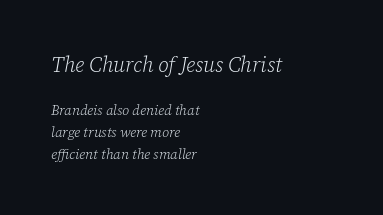
Q: Is the text bold? A: No.
Q: Is the text italic (slanted)? A: Yes, it leans right by about 12 degrees.
Q: Is the text underlined? A: No.
Q: How is the paragraph aligned? A: Left-aligned.
Q: Is the spacing between letters normal or unusually wide? A: Normal.
Q: Is the spacing between lines tight, normal or loose? A: Normal.
Q: Which block of text is set in a larger size, the first (top) or the second (bottom)? A: The first (top) one.
